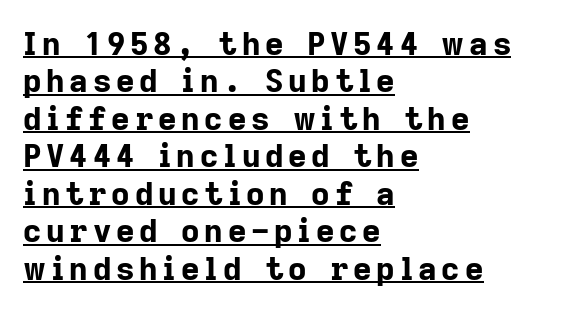
This sample has the flowing, uneven cadence of proportional lettering. These lines are composed in type without serifs. The typesetter chose a ragged-right arrangement here. Rendered with straight, roman letterforms.
